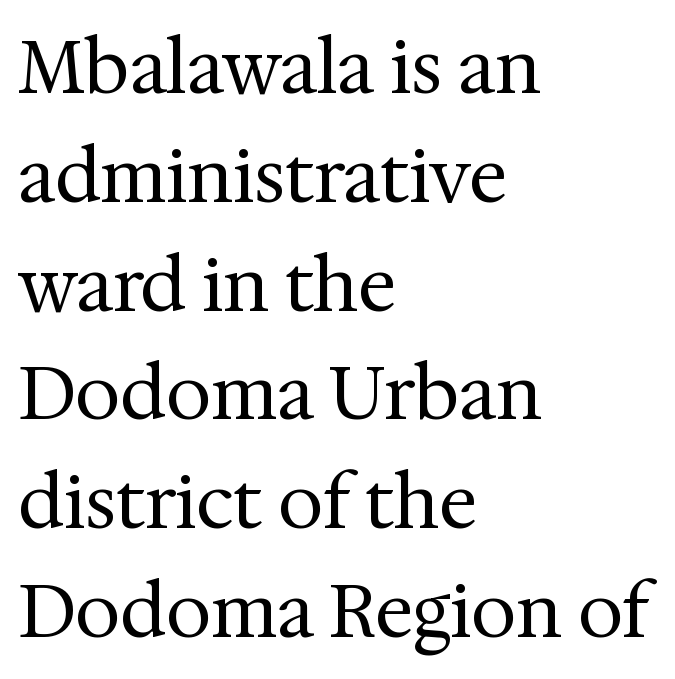
{"serif": "yes", "italic": "no", "bold": "no", "weight": "regular", "width": "normal", "stroke_contrast": "medium", "x_height": "medium", "monospaced": "no", "underline": "no", "align": "left", "line_spacing": "normal", "line_spacing_ratio": 1.49, "letter_spacing": "normal", "letter_spacing_em": 0.0, "glyph_px": 73}
